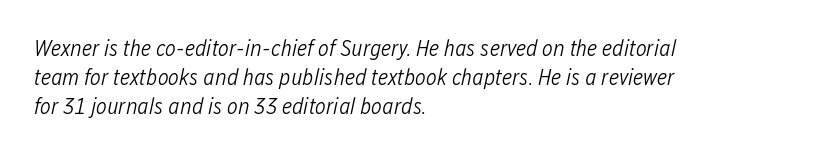
Standard letterfit; no display-style spreading of the glyphs. There's an unmistakable incline to the writing here. Left-aligned paragraph, ragged on the right. This is not heavy type; no bold has been used. Interline gaps are of average width in this sample. The foot of each line stays bare and open.
